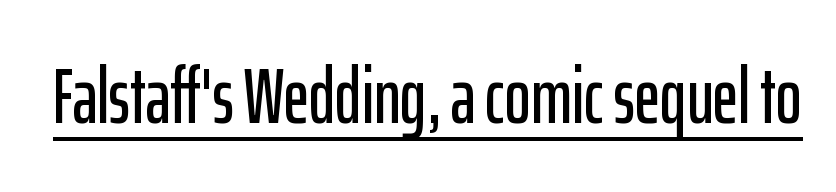
{"serif": "no", "italic": "no", "width": "condensed", "stroke_contrast": "low", "x_height": "medium", "monospaced": "no", "underline": "yes", "letter_spacing": "normal", "letter_spacing_em": 0.0, "glyph_px": 78}
